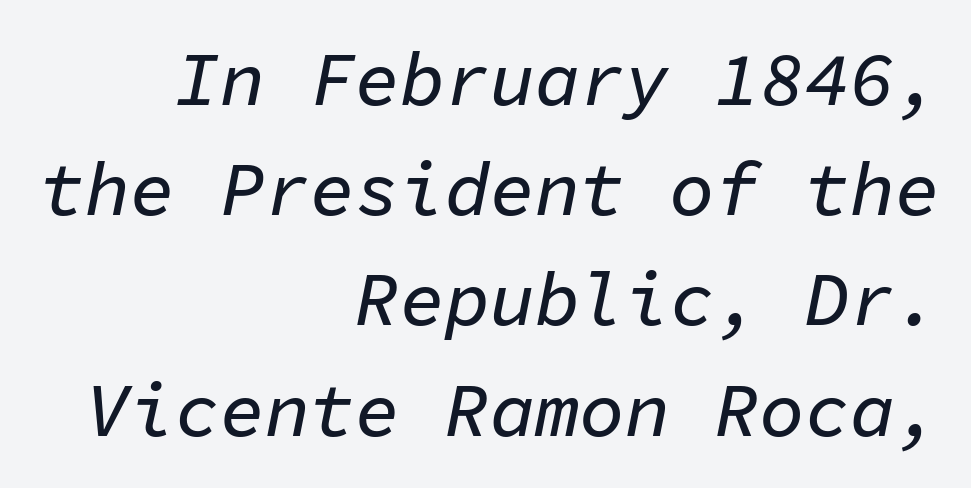
The image shows 75 px text type, italic (leaning right), monospaced; set right-aligned, normal line spacing (1.47x), normal letter spacing, not underlined; low stroke contrast and a medium x-height.
